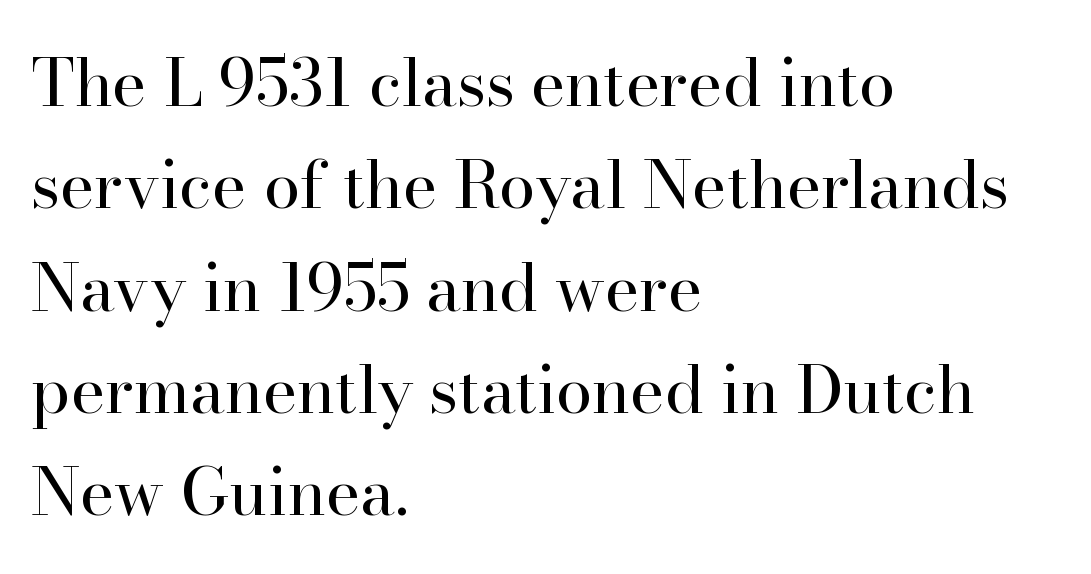
The glyphs are unaccompanied by any horizontal stroke below them. Caption: face not bold, strokes unweighted. Each word holds together tightly as a unit, with standard inter-letter gaps. Notice how descenders clear the ascenders below comfortably — that's standard leading. Font category for this specimen: serif.
